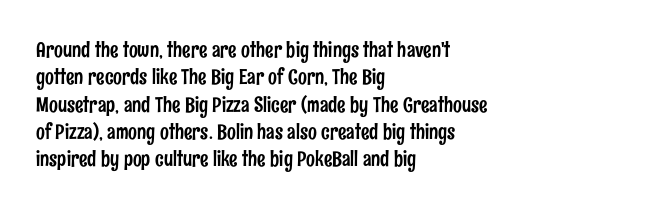
You could call the tracking neutral — neither tight nor loose. Honestly, there is no underline to notice here at all. This is roman type, the default non-slanted kind. Compared with a centered layout, this one pins lines to the left instead. Interline gaps are of average width in this sample.
